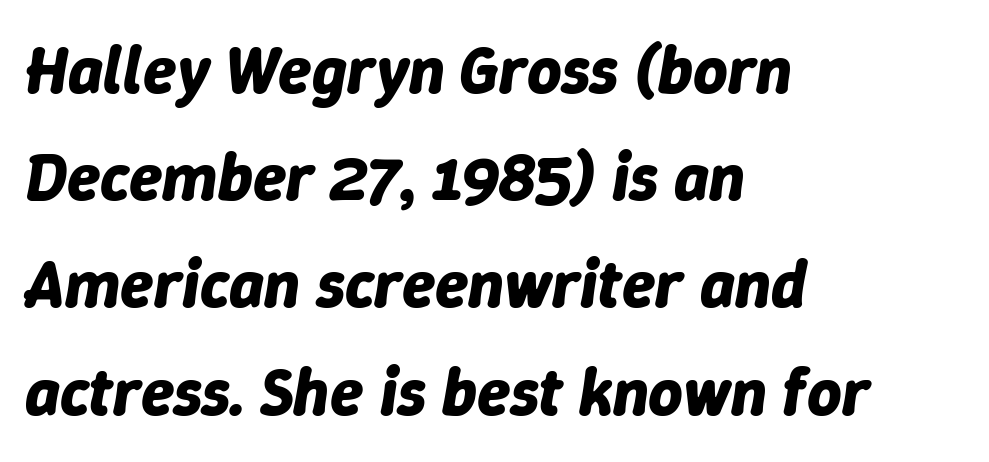
{"italic": "yes", "lean": "right", "slant_degrees": 9, "bold": "yes", "weight": "bold", "width": "normal", "stroke_contrast": "low", "x_height": "medium", "monospaced": "no", "underline": "no", "align": "left", "line_spacing": "normal", "line_spacing_ratio": 1.6, "letter_spacing": "normal", "letter_spacing_em": 0.0, "glyph_px": 67}
